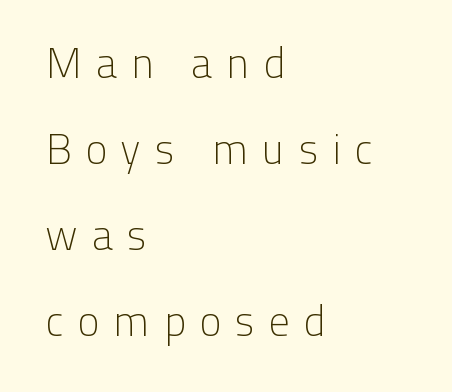
{"serif": "no", "italic": "no", "bold": "no", "weight": "light", "width": "normal", "stroke_contrast": "low", "x_height": "medium", "monospaced": "no", "underline": "no", "align": "left", "line_spacing": "loose", "line_spacing_ratio": 2.0, "letter_spacing": "wide", "letter_spacing_em": 0.3, "glyph_px": 43}
